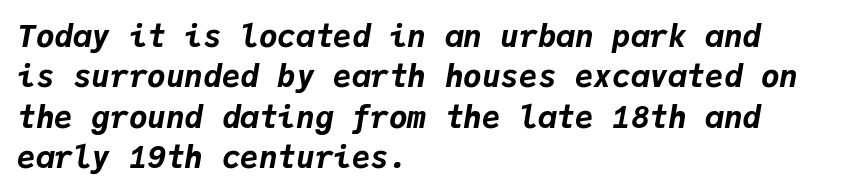
The image shows 31 px bold type, italic (leaning right), monospaced; set left-aligned, normal line spacing (1.3x), normal letter spacing, not underlined; low stroke contrast and a medium x-height.
